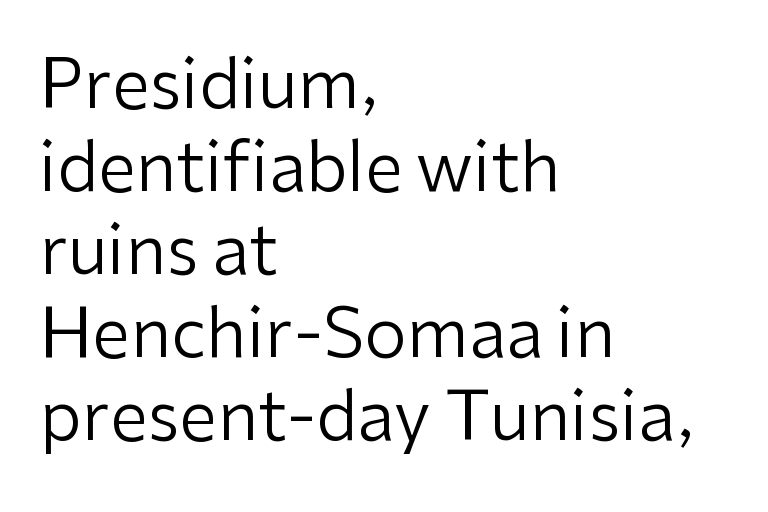
Looks like regular typesetting: each glyph gets only the width it needs. Between one letter and the next there's only the usual sliver of space. Summary of weight: not heavy and not bold. This sample is left-justified, so line endings fall wherever the words run out. This sample uses an upright cut, with every glyph sitting square on the baseline. Examine the stroke ends and you'll find no serifs.
